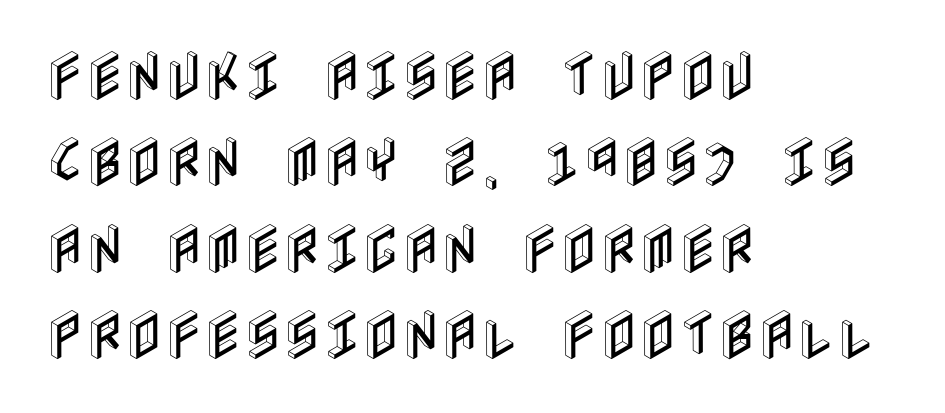
If you measured baseline to baseline, you'd find a middling distance. You could call the tracking neutral — neither tight nor loose. If you drew a ruler down the left edge, every line would touch it. Letters rest on an invisible, unmarked baseline. Posture: straight, roman, zero tilt.
